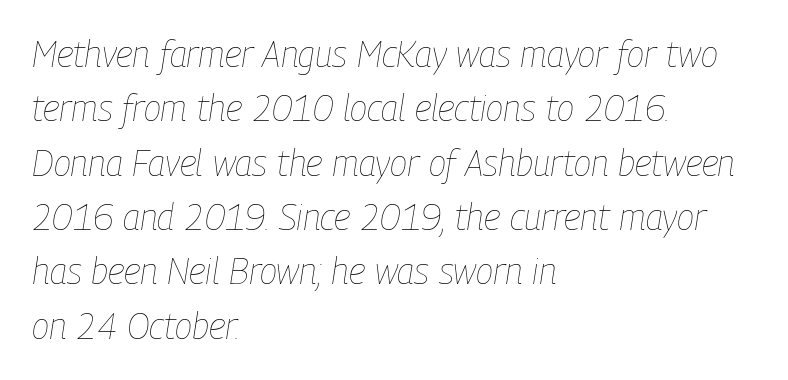
Varying glyph widths throughout — classic text-font behaviour. Just letters on the line, the space beneath them empty. The typeface has the unassuming heft of standard copy or less. All the whitespace from short lines collects on the right. Italic: yes, the glyphs are oblique.
